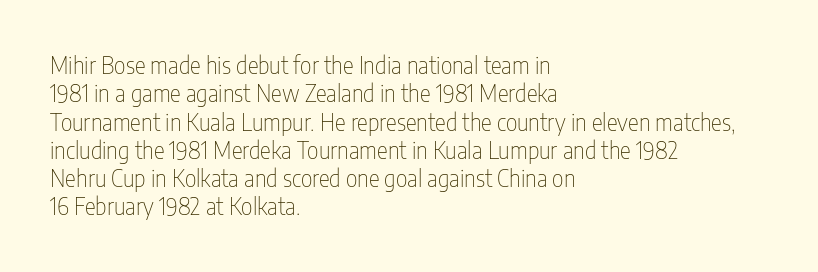
{"italic": "no", "bold": "no", "underline": "no", "align": "left", "line_spacing_ratio": 1.23, "letter_spacing": "normal", "letter_spacing_em": 0.0, "glyph_px": 23}
